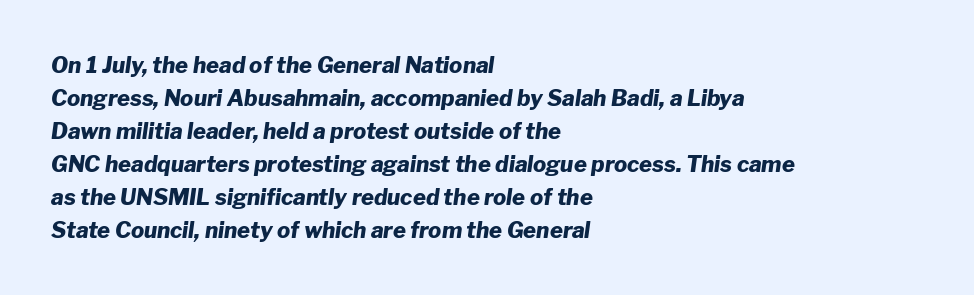
The rendering applies a slant to the glyphs. No extra tracking has been applied to these lines. The strip under each line holds only bare page. The leading is moderate, giving the passage an even texture. Compared with an ordinary text face, these strokes are far heavier — a full bold. Is the block centered? No — it sits flush against the left margin.
